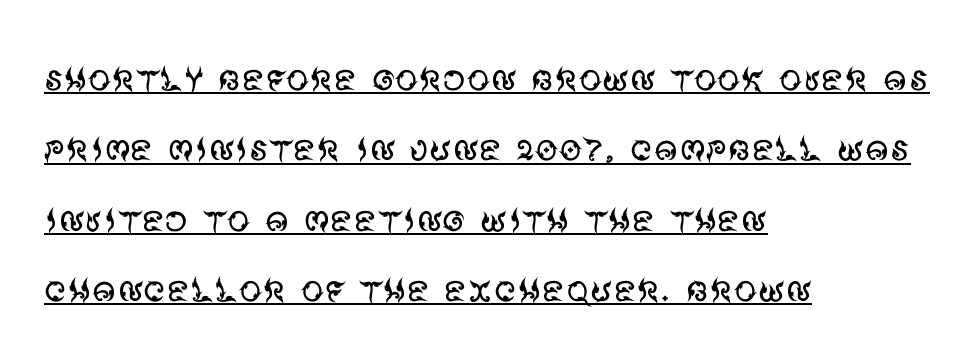
Underline: present. The specimen reads as upright at a glance. Layout note: lines flush left. This sample keeps an unexceptional amount of space between lines. This sample has the flowing, uneven cadence of proportional lettering.
